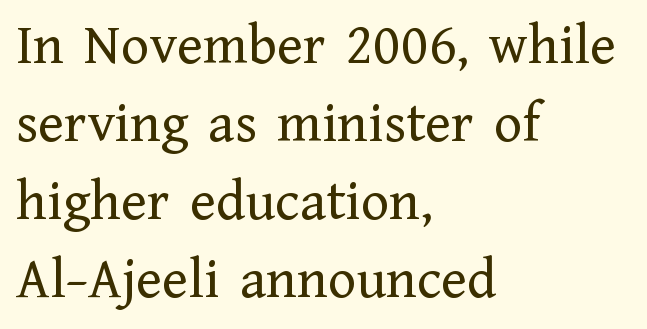
Q: Is the text bold? A: No.
Q: Is the text italic (slanted)? A: No, it is upright.
Q: Is the typeface a serif or a sans-serif typeface? A: Serif.
Q: Is the text underlined? A: No.
Q: How is the paragraph aligned? A: Left-aligned.
Q: Is the spacing between letters normal or unusually wide? A: Normal.
Q: Is the spacing between lines tight, normal or loose? A: Normal.
Q: Width (condensed, normal, or wide)? A: Normal.
Q: Stroke contrast? A: Low.
Q: x-height? A: Medium.
Q: Monospaced? A: No.
